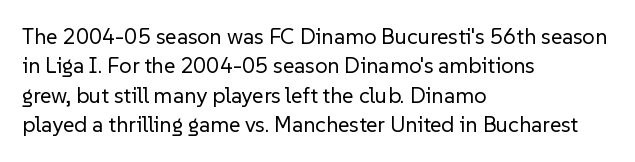
The image shows 22 px text type, upright; set left-aligned, normal line spacing (1.34x), normal letter spacing, not underlined.
